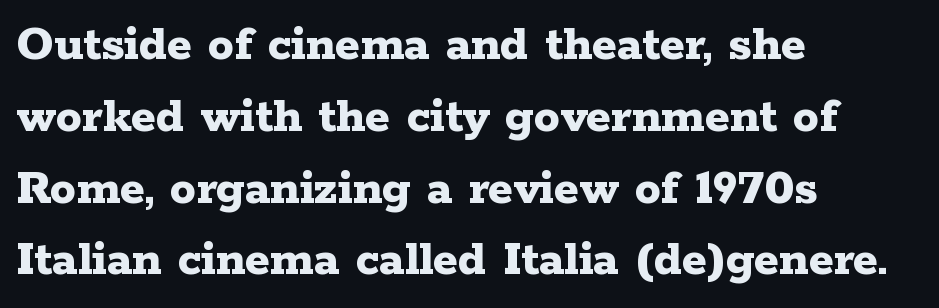
Q: Is the text bold? A: Yes.
Q: Is the text italic (slanted)? A: No, it is upright.
Q: Is the typeface a serif or a sans-serif typeface? A: Serif.
Q: Is the text underlined? A: No.
Q: How is the paragraph aligned? A: Left-aligned.
Q: Is the spacing between letters normal or unusually wide? A: Normal.
Q: Is the spacing between lines tight, normal or loose? A: Normal.
Q: Width (condensed, normal, or wide)? A: Wide.
Q: Stroke contrast? A: Low.
Q: x-height? A: Medium.
Q: Monospaced? A: No.
